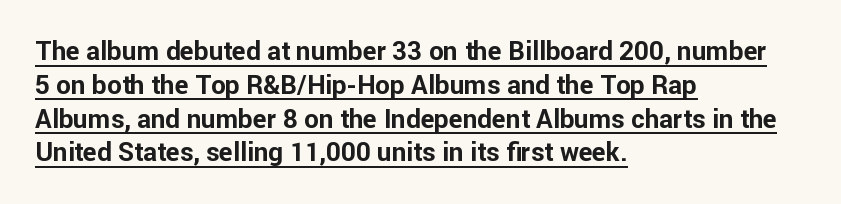
Q: Is the text bold? A: Yes.
Q: Is the text italic (slanted)? A: No, it is upright.
Q: Is the text underlined? A: Yes.
Q: How is the paragraph aligned? A: Left-aligned.
Q: Is the spacing between letters normal or unusually wide? A: Normal.
Q: Is the spacing between lines tight, normal or loose? A: Normal.
